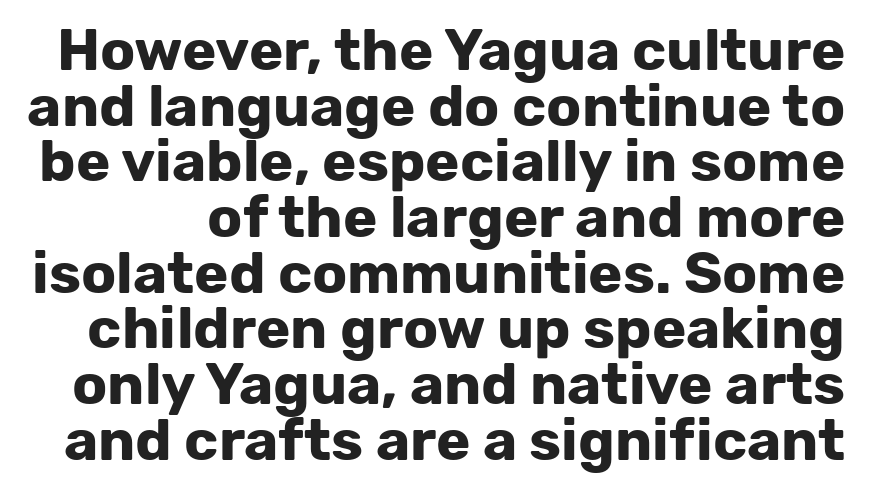
The image shows 58 px bold sans-serif type, upright; set tight line spacing (0.96x), normal letter spacing, not underlined; low stroke contrast and a medium x-height.
